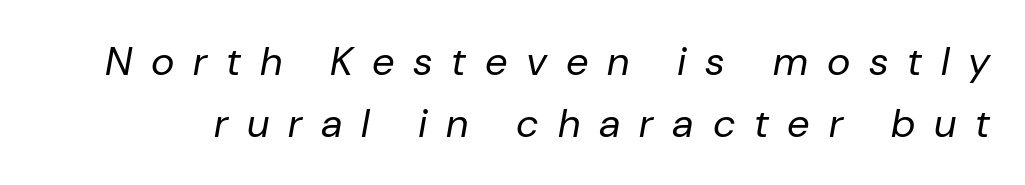
{"italic": "yes", "lean": "right", "slant_degrees": 10, "bold": "no", "weight": "regular", "width": "normal", "stroke_contrast": "low", "x_height": "medium", "monospaced": "no", "underline": "no", "line_spacing": "normal", "line_spacing_ratio": 1.54, "letter_spacing": "wide", "letter_spacing_em": 0.47, "glyph_px": 40}
